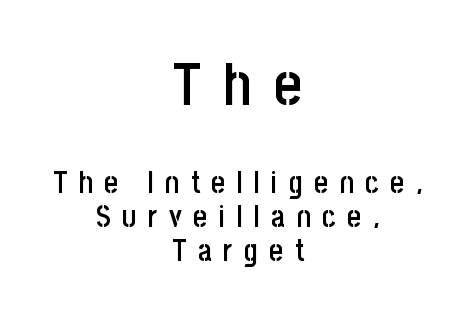
{"serif": "no", "italic": "no", "bold": "semi", "weight": "semibold", "width": "condensed", "stroke_contrast": "low", "x_height": "large", "monospaced": "no", "underline": "no", "align": "center", "line_spacing": "tight", "line_spacing_ratio": 1.13, "letter_spacing": "wide", "letter_spacing_em": 0.38, "larger_block": "first", "size_ratio": 2.0, "glyph_px": 60}
